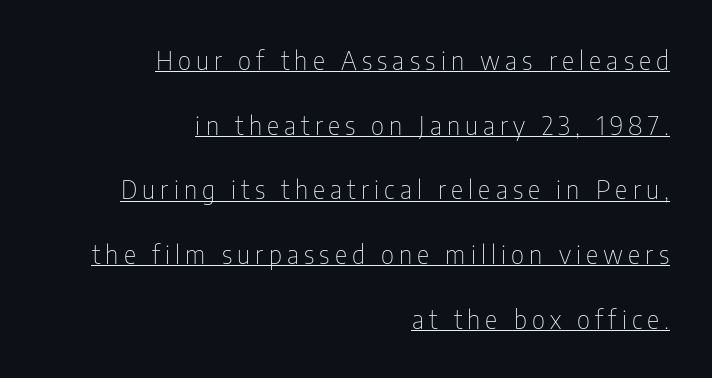
The image shows 26 px text type, upright; set right-aligned, loose line spacing (2.49x), unusually wide letter spacing (+0.2 em), underlined.
